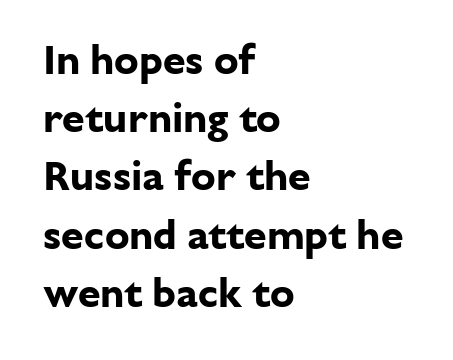
The image shows 41 px bold sans-serif type, upright; set left-aligned, normal line spacing (1.42x), normal letter spacing, not underlined; low stroke contrast and a medium x-height.
